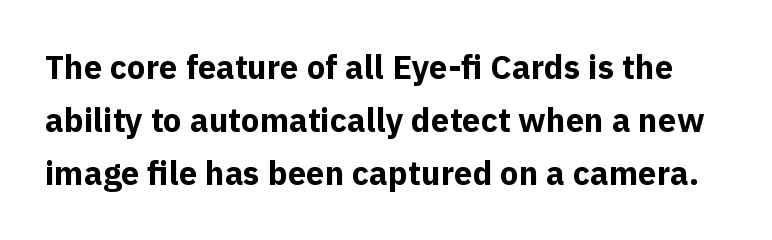
{"serif": "no", "italic": "no", "bold": "yes", "weight": "bold", "width": "normal", "x_height": "medium", "monospaced": "no", "underline": "no", "line_spacing": "normal", "line_spacing_ratio": 1.6, "letter_spacing": "normal", "letter_spacing_em": 0.0, "glyph_px": 33}
